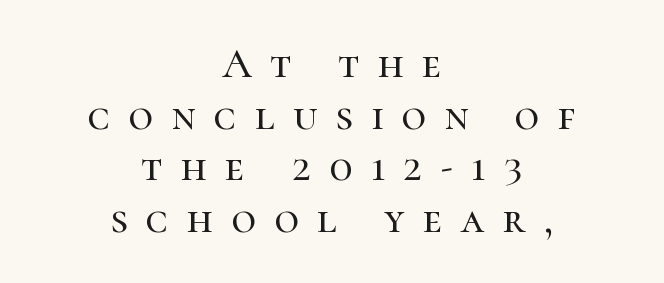
Short note: letters widely spaced. This sample has the flowing, uneven cadence of proportional lettering. Layout note: lines centered. These lines are composed in type with serifs. Nope, not italic — everything's standing straight.
